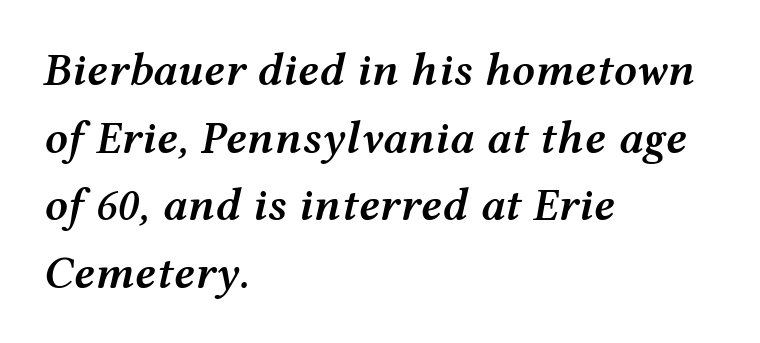
Q: Is the text bold? A: Semi-bold.
Q: Is the text italic (slanted)? A: Yes, it leans right by about 12 degrees.
Q: Is the text underlined? A: No.
Q: How is the paragraph aligned? A: Left-aligned.
Q: Is the spacing between letters normal or unusually wide? A: Normal.
Q: Is the spacing between lines tight, normal or loose? A: Normal.
Q: Width (condensed, normal, or wide)? A: Wide.
Q: Stroke contrast? A: Medium.
Q: x-height? A: Medium.
Q: Monospaced? A: No.
